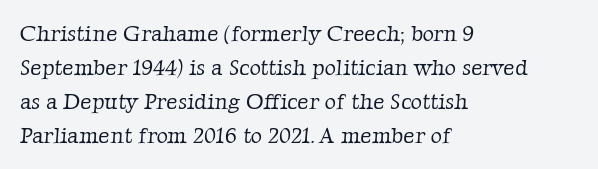
{"bold": "no", "underline": "no", "align": "left", "line_spacing": "normal", "line_spacing_ratio": 1.54, "letter_spacing": "normal", "letter_spacing_em": 0.0, "glyph_px": 22}
